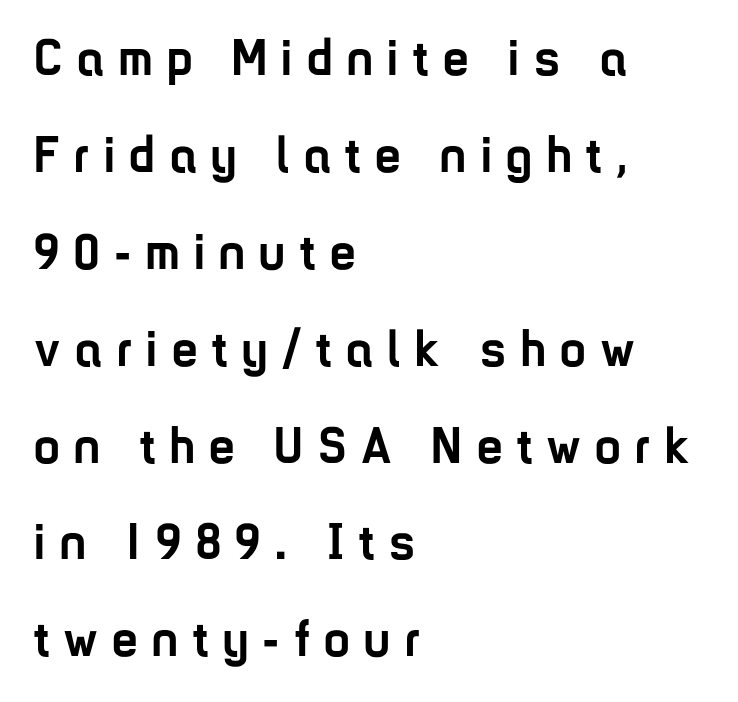
Q: Is the text bold? A: Yes.
Q: Is the text italic (slanted)? A: No, it is upright.
Q: Is the typeface a serif or a sans-serif typeface? A: Sans-serif.
Q: Is the text underlined? A: No.
Q: How is the paragraph aligned? A: Left-aligned.
Q: Is the spacing between letters normal or unusually wide? A: Unusually wide.
Q: Is the spacing between lines tight, normal or loose? A: Loose.
Q: Width (condensed, normal, or wide)? A: Condensed.
Q: Stroke contrast? A: Low.
Q: x-height? A: Medium.
Q: Monospaced? A: No.
